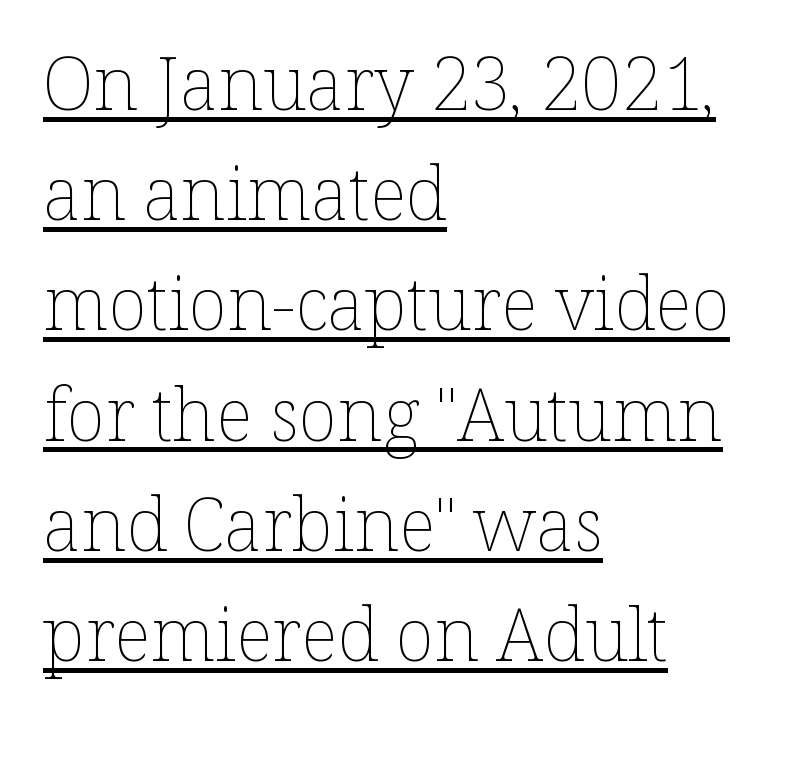
Q: Is the text bold? A: No.
Q: Is the text italic (slanted)? A: No, it is upright.
Q: Is the text underlined? A: Yes.
Q: How is the paragraph aligned? A: Left-aligned.
Q: Is the spacing between letters normal or unusually wide? A: Normal.
Q: Is the spacing between lines tight, normal or loose? A: Normal.
Q: Width (condensed, normal, or wide)? A: Normal.
Q: Stroke contrast? A: Low.
Q: x-height? A: Medium.
Q: Monospaced? A: No.
